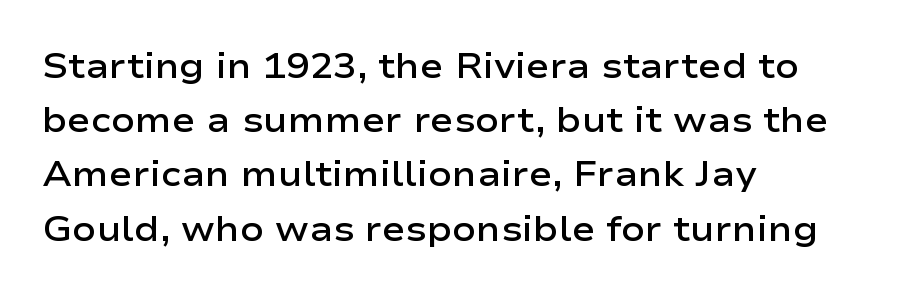
The image shows 35 px semibold, wide sans-serif type, upright; set left-aligned, normal line spacing (1.55x), normal letter spacing, not underlined; low stroke contrast and a medium x-height.
